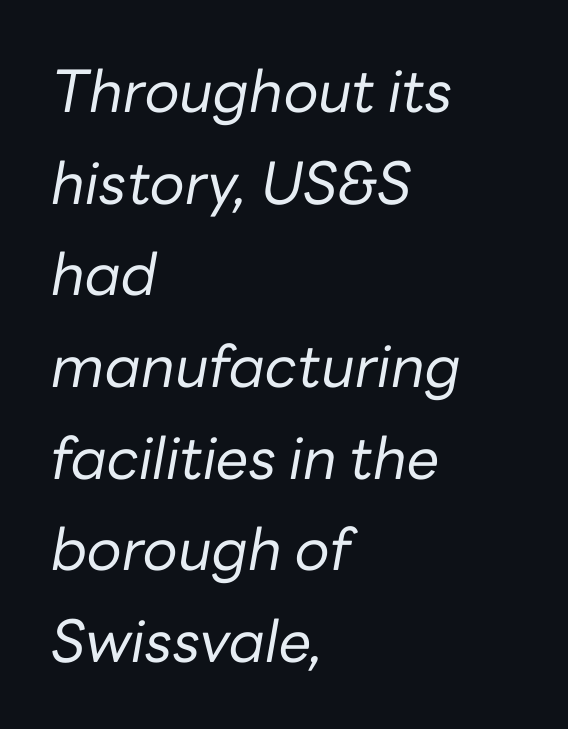
The image shows 58 px regular-weight type, italic (leaning right); set left-aligned, normal line spacing (1.58x), normal letter spacing, not underlined; low stroke contrast and a medium x-height.
